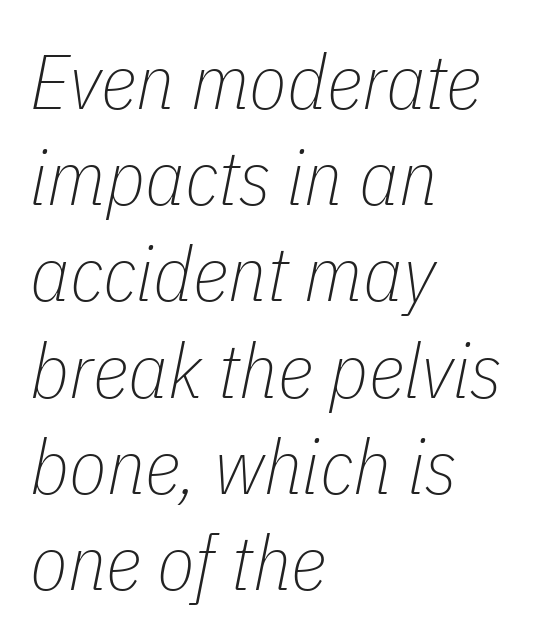
The image shows 77 px thin, condensed type, italic (leaning right); set left-aligned, normal line spacing (1.25x), normal letter spacing, not underlined; low stroke contrast and a medium x-height.
